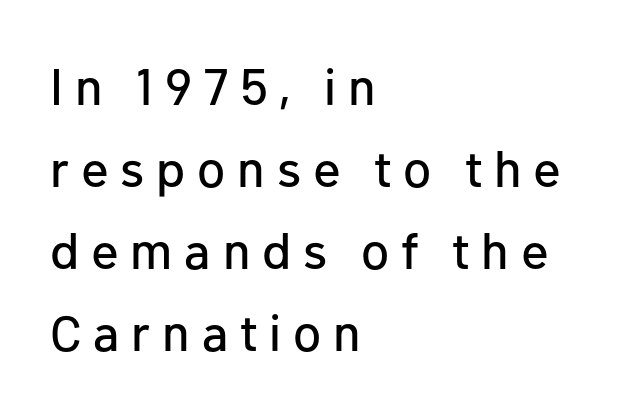
Words appear elongated and porous because spacing is wide. The block of text has a typical density, with ordinary space between rows. Unlike a traditional serif, this face leaves its strokes unadorned. The area under the type is left untouched. This is roman type, the default non-slanted kind. The letters advance in unequal steps, a hallmark of proportional type.
